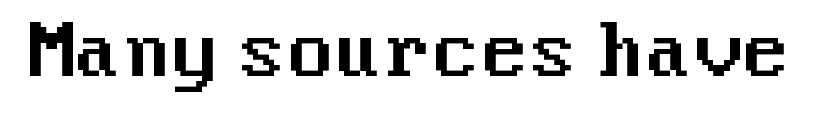
Q: Is the text italic (slanted)? A: No, it is upright.
Q: Is the typeface a serif or a sans-serif typeface? A: Sans-serif.
Q: Is the text underlined? A: No.
Q: Is the spacing between letters normal or unusually wide? A: Normal.
Q: Width (condensed, normal, or wide)? A: Normal.
Q: Stroke contrast? A: Medium.
Q: x-height? A: Medium.
